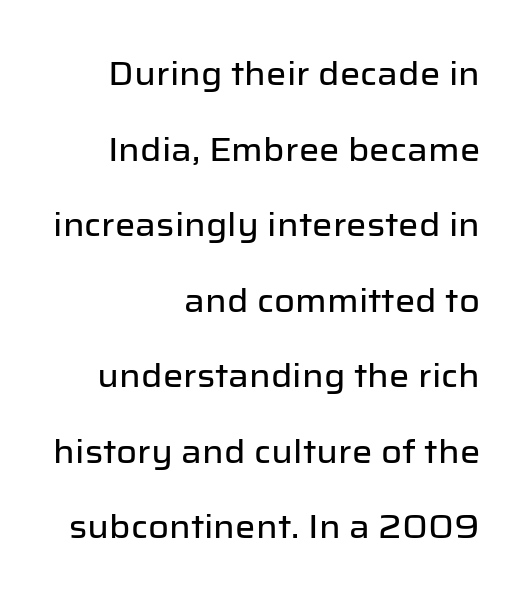
{"serif": "no", "italic": "no", "width": "normal", "stroke_contrast": "low", "x_height": "medium", "monospaced": "no", "underline": "no", "align": "right", "line_spacing": "loose", "line_spacing_ratio": 2.36, "letter_spacing": "normal", "letter_spacing_em": 0.0, "glyph_px": 32}
